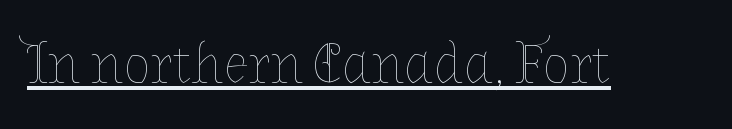
A typesetter would call this zero additional tracking. The font's upright variant was chosen for this text. The weight would be labelled regular, book, light, or lighter still. Decoration check: the copy is underlined. The letters advance in unequal steps, a hallmark of proportional type.
